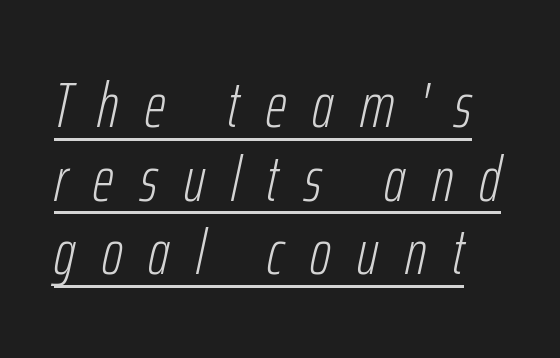
{"italic": "yes", "lean": "right", "slant_degrees": 12, "bold": "no", "weight": "light", "width": "condensed", "stroke_contrast": "low", "x_height": "medium", "monospaced": "no", "underline": "yes", "line_spacing": "tight", "line_spacing_ratio": 1.15, "letter_spacing": "wide", "letter_spacing_em": 0.41, "glyph_px": 64}
